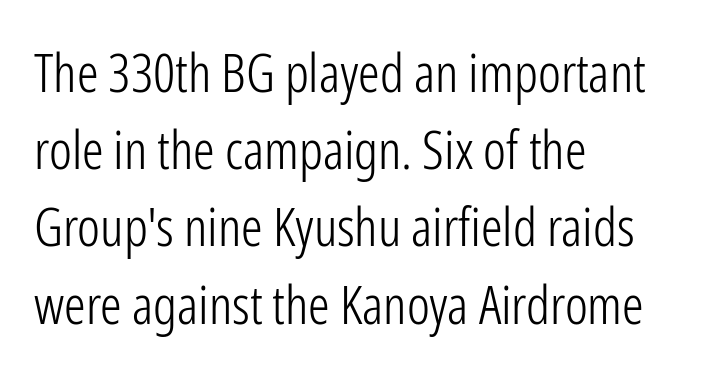
{"serif": "no", "italic": "no", "bold": "no", "weight": "light", "width": "condensed", "stroke_contrast": "low", "x_height": "medium", "monospaced": "no", "underline": "no", "align": "left", "line_spacing": "normal", "line_spacing_ratio": 1.43, "letter_spacing": "normal", "letter_spacing_em": 0.0, "glyph_px": 54}
